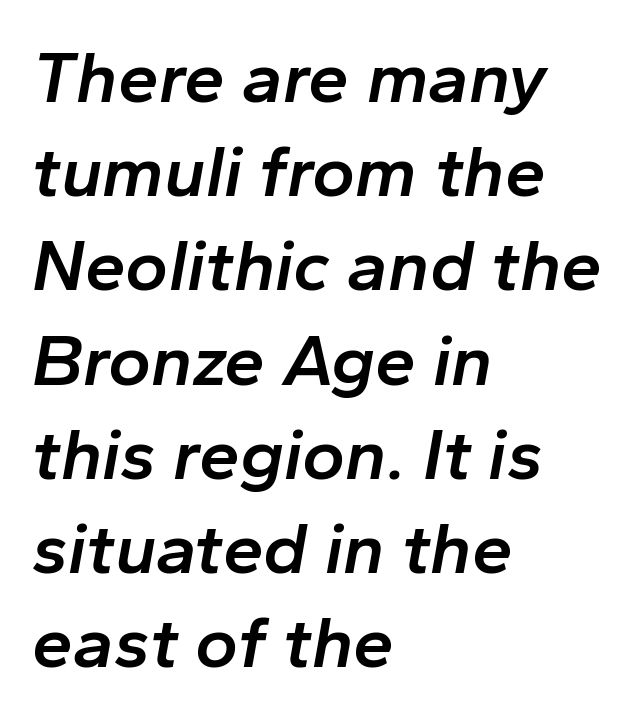
The image shows 73 px semibold type, italic (leaning right); set left-aligned, normal line spacing (1.29x), normal letter spacing, not underlined; low stroke contrast and a medium x-height.
